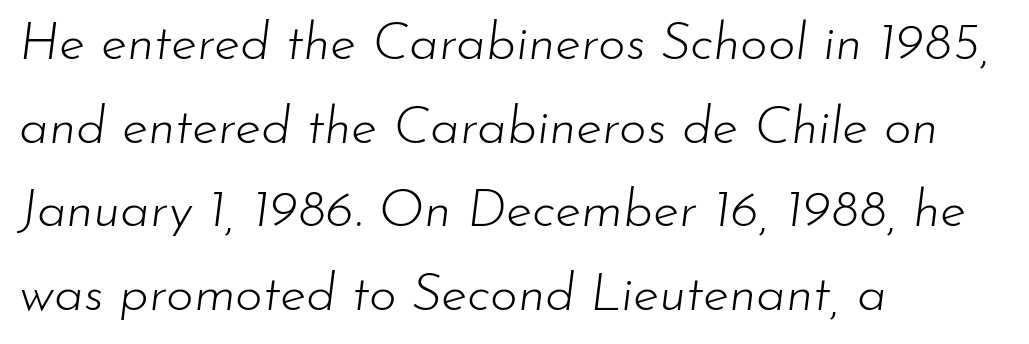
{"italic": "yes", "lean": "right", "slant_degrees": 7, "bold": "no", "weight": "light", "width": "normal", "stroke_contrast": "low", "x_height": "small", "monospaced": "no", "underline": "no", "align": "left", "line_spacing": "normal", "line_spacing_ratio": 1.58, "letter_spacing": "normal", "letter_spacing_em": 0.0, "glyph_px": 53}
